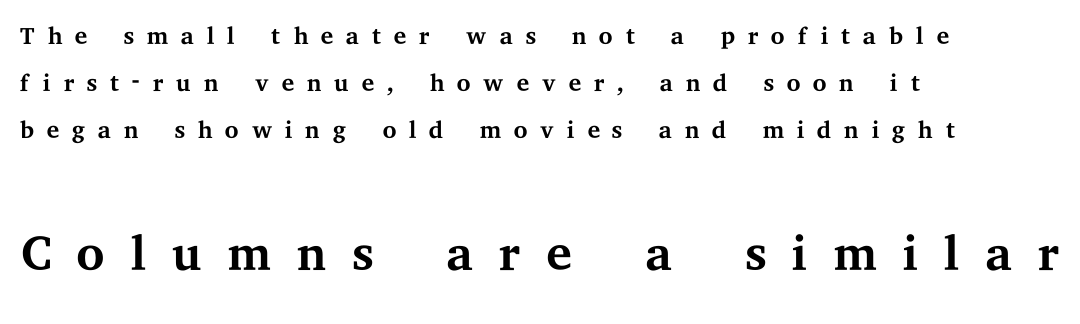
{"serif": "yes", "italic": "no", "bold": "no", "weight": "regular", "width": "wide", "stroke_contrast": "medium", "x_height": "medium", "monospaced": "no", "underline": "no", "align": "left", "line_spacing": "normal", "line_spacing_ratio": 1.3, "letter_spacing": "wide", "letter_spacing_em": 0.32, "larger_block": "second", "size_ratio": 2.03, "glyph_px": 73}
